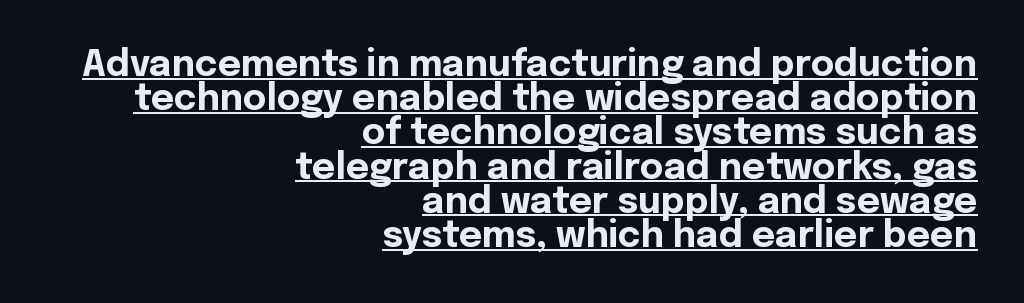
Q: Is the text bold? A: Yes.
Q: Is the text italic (slanted)? A: No, it is upright.
Q: Is the typeface a serif or a sans-serif typeface? A: Sans-serif.
Q: Is the text underlined? A: Yes.
Q: How is the paragraph aligned? A: Right-aligned.
Q: Is the spacing between letters normal or unusually wide? A: Normal.
Q: Is the spacing between lines tight, normal or loose? A: Tight.
Q: Width (condensed, normal, or wide)? A: Normal.
Q: x-height? A: Medium.
Q: Monospaced? A: No.
